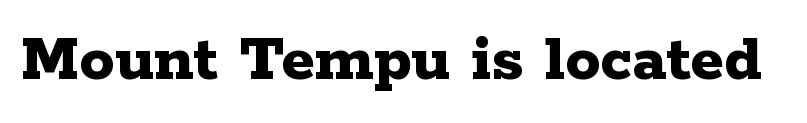
Typesetter's note: full bold, strokes at maximum text heaviness. Do the characters align in a grid? No, the font is proportional. Each letter's strokes conclude with small projecting serifs. Beneath every word, the page is bare.
